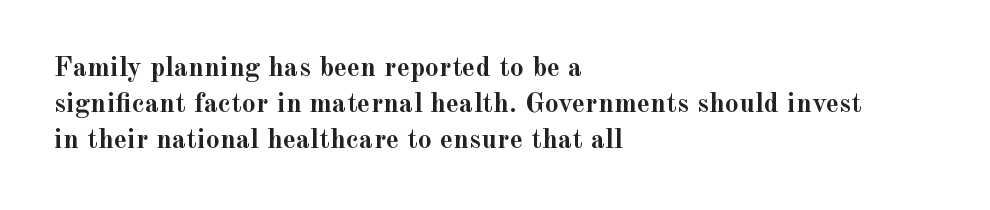
The image shows 28 px semibold serif type, upright; set left-aligned, normal line spacing (1.29x), normal letter spacing, not underlined; a small x-height.
